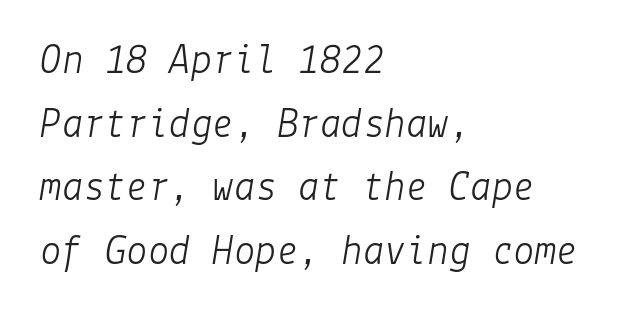
Q: Is the text bold? A: No.
Q: Is the text italic (slanted)? A: Yes, it leans right by about 9 degrees.
Q: Is the text underlined? A: No.
Q: How is the paragraph aligned? A: Left-aligned.
Q: Is the spacing between letters normal or unusually wide? A: Normal.
Q: Is the spacing between lines tight, normal or loose? A: Normal.
Q: Width (condensed, normal, or wide)? A: Normal.
Q: Stroke contrast? A: Low.
Q: x-height? A: Medium.
